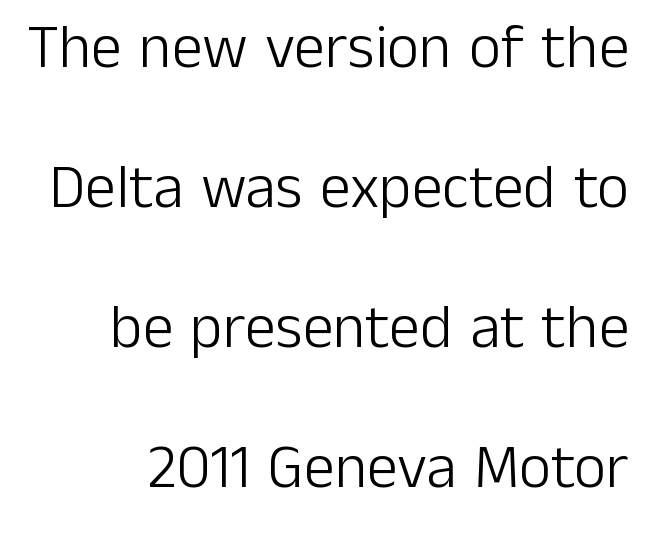
The image shows 62 px light sans-serif type, upright; set loose line spacing (2.26x), normal letter spacing, not underlined; low stroke contrast and a medium x-height.
